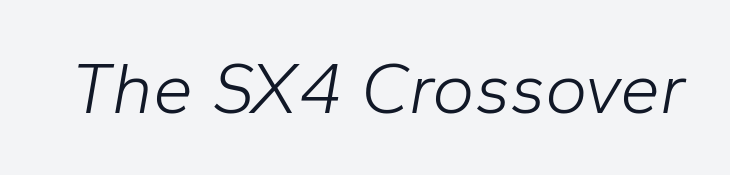
{"italic": "yes", "lean": "right", "slant_degrees": 10, "bold": "no", "weight": "light", "width": "normal", "stroke_contrast": "low", "x_height": "medium", "monospaced": "no", "underline": "no", "letter_spacing": "normal", "letter_spacing_em": 0.0, "glyph_px": 72}
